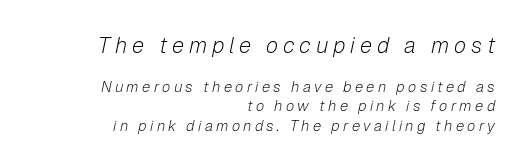
Would a proofreader flag this as italicized? Yes. The block sitting higher on the canvas is the one with enlarged characters. Each row of text sits above clean, open space. Casual observation: everything's shoved over to the right. Tracking here is generous; glyphs stand well apart from one another.
